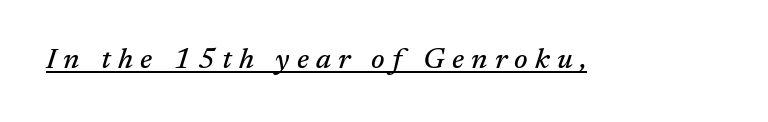
{"serif": "yes", "italic": "yes", "lean": "right", "slant_degrees": 17, "width": "normal", "stroke_contrast": "medium", "x_height": "medium", "monospaced": "no", "underline": "yes", "letter_spacing": "wide", "letter_spacing_em": 0.25, "glyph_px": 29}
